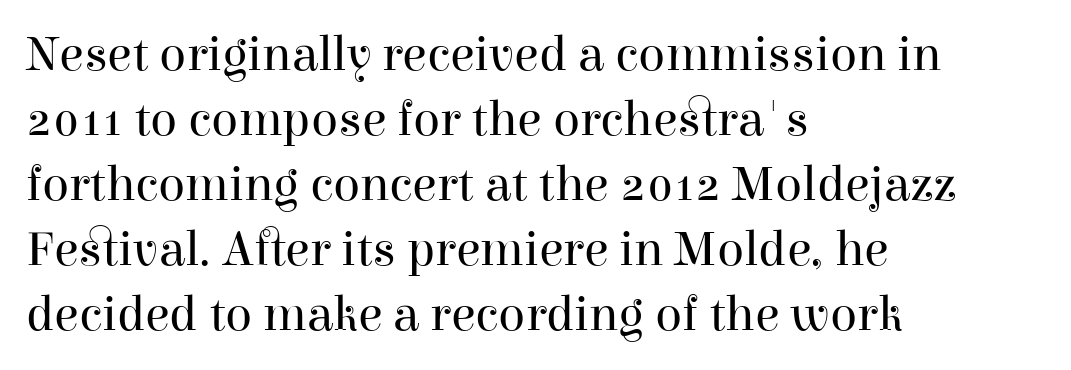
The image shows 50 px regular-weight serif type, upright; set left-aligned, normal line spacing (1.3x), normal letter spacing, not underlined; high stroke contrast and a medium x-height.
